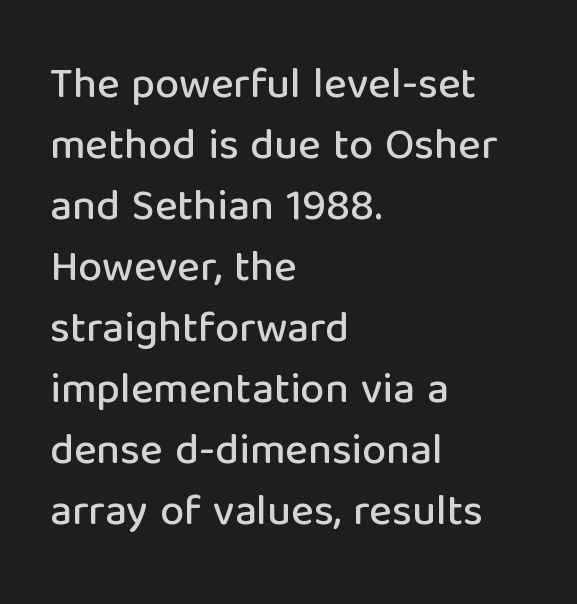
Which margin do the lines hug? The left one — the right edge is uneven. Notice how the stems are strictly vertical — no italics here. Note the varied advance widths — an 'i' is clearly narrower than an 'm'. Anything drawn beneath the words? Only blank space. Nope, no serifs anywhere on these letters.
